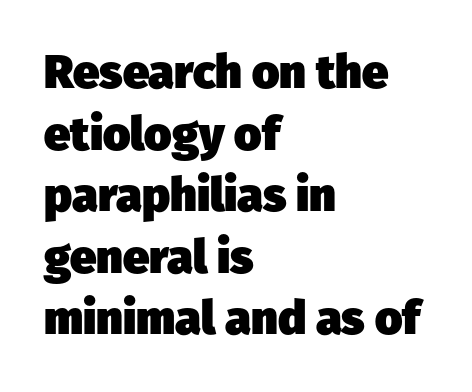
Observe the ordinary spacing: letters are neighbours, not strangers. A classic flush-left, rag-right setting is used for this passage. The rows are spaced the way most documents space them. The typesetting leans heavy: a genuine bold.
